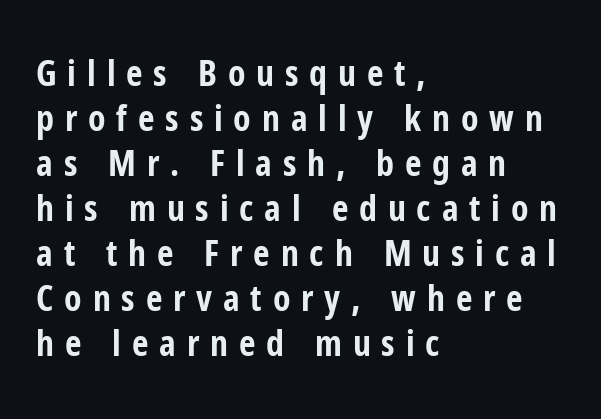
Q: Is the text bold? A: Yes.
Q: Is the text italic (slanted)? A: No, it is upright.
Q: Is the typeface a serif or a sans-serif typeface? A: Sans-serif.
Q: Is the text underlined? A: No.
Q: How is the paragraph aligned? A: Left-aligned.
Q: Is the spacing between letters normal or unusually wide? A: Unusually wide.
Q: Is the spacing between lines tight, normal or loose? A: Normal.
Q: Width (condensed, normal, or wide)? A: Condensed.
Q: Stroke contrast? A: Low.
Q: x-height? A: Medium.
Q: Monospaced? A: No.
